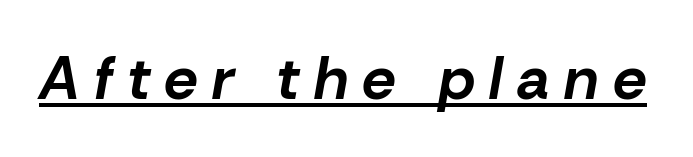
Does the weight exceed regular? Yes, all the way to bold. The whole block is typeset with a tilt. You could only call the tracking loose — the letters float apart. Honestly, the underline is the first thing you notice here. These lines are rendered in a variable-pitch font.
